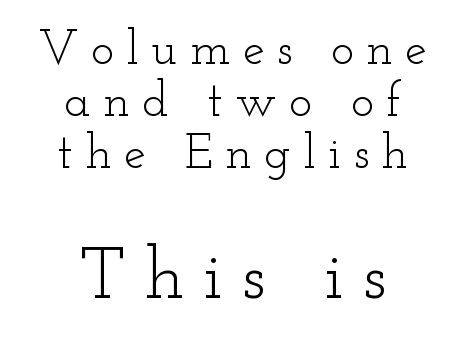
The image shows 74 px light, wide serif type, upright; set centered, tight line spacing (1.06x), unusually wide letter spacing (+0.25 em), not underlined; the second (bottom) block is 1.51x larger; low stroke contrast and a small x-height.
